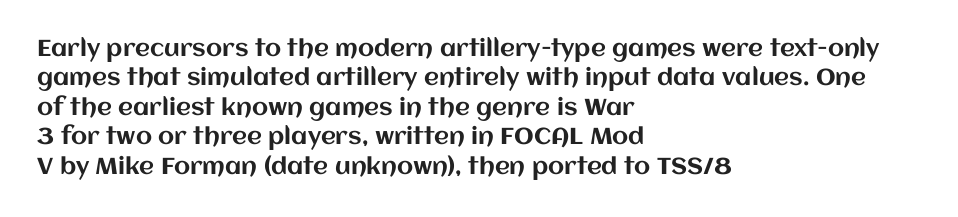
One-word summary of the alignment: left. Posture: vertical. The tracking reads as untouched default to a designer's eye. Each row of text sits above clean, open space. Does the leading feel generous? No, just average.
